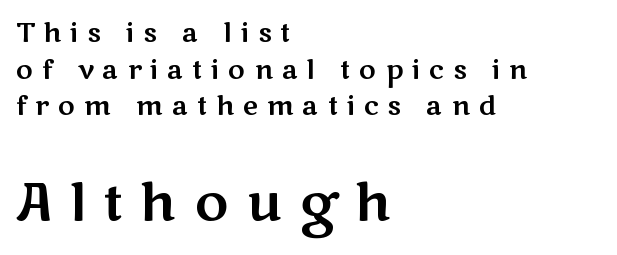
The image shows 52 px wide sans-serif type, upright; set left-aligned, normal line spacing (1.41x), unusually wide letter spacing (+0.34 em), not underlined; the second (bottom) block is 2.0x larger; medium stroke contrast and a medium x-height.
